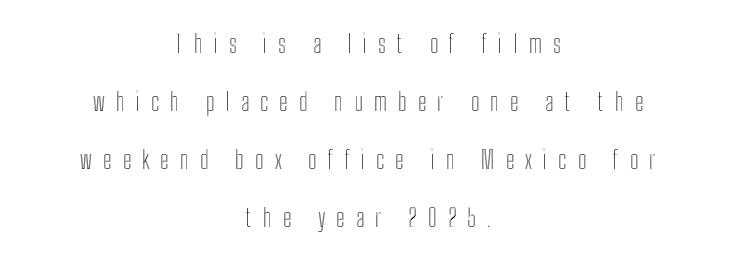
The image shows 24 px text type, upright; set centered, loose line spacing (2.42x), unusually wide letter spacing (+0.46 em), not underlined.
